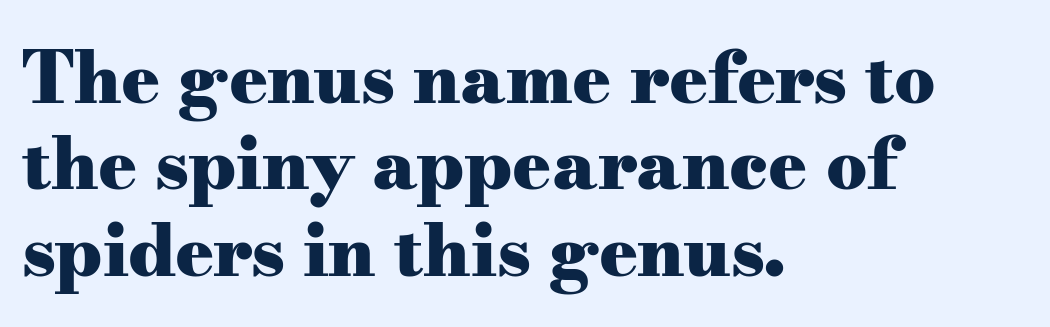
Q: Is the text bold? A: Yes.
Q: Is the text italic (slanted)? A: No, it is upright.
Q: Is the typeface a serif or a sans-serif typeface? A: Serif.
Q: Is the text underlined? A: No.
Q: How is the paragraph aligned? A: Left-aligned.
Q: Is the spacing between letters normal or unusually wide? A: Normal.
Q: Width (condensed, normal, or wide)? A: Wide.
Q: Stroke contrast? A: Medium.
Q: x-height? A: Small.
Q: Monospaced? A: No.
